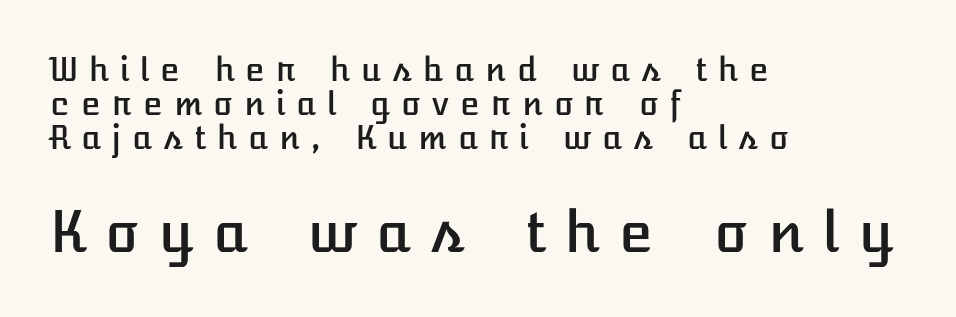
The image shows 56 px text type, upright; set left-aligned, tight line spacing (1.07x), unusually wide letter spacing (+0.3 em), not underlined; the second (bottom) block is 1.75x larger; low stroke contrast and a medium x-height.
